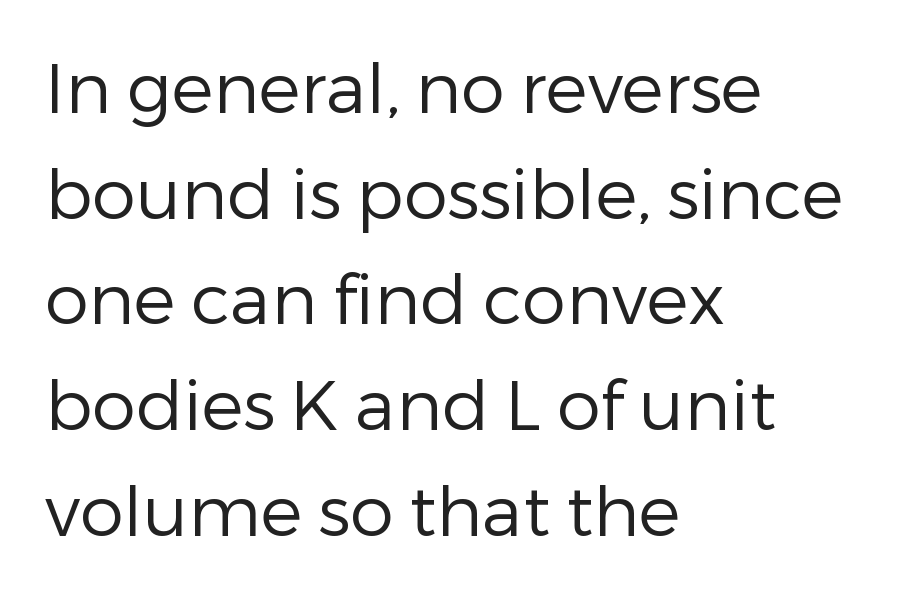
Q: Is the text bold? A: No.
Q: Is the text italic (slanted)? A: No, it is upright.
Q: Is the typeface a serif or a sans-serif typeface? A: Sans-serif.
Q: Is the text underlined? A: No.
Q: How is the paragraph aligned? A: Left-aligned.
Q: Is the spacing between letters normal or unusually wide? A: Normal.
Q: Is the spacing between lines tight, normal or loose? A: Normal.
Q: Width (condensed, normal, or wide)? A: Normal.
Q: Stroke contrast? A: Low.
Q: x-height? A: Medium.
Q: Monospaced? A: No.
